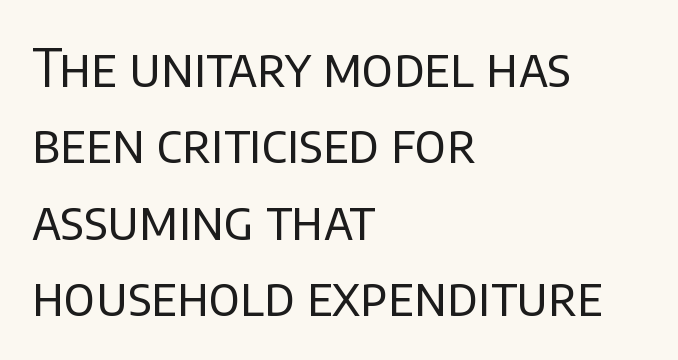
Q: Is the text bold? A: No.
Q: Is the text italic (slanted)? A: No, it is upright.
Q: Is the typeface a serif or a sans-serif typeface? A: Sans-serif.
Q: Is the text underlined? A: No.
Q: How is the paragraph aligned? A: Left-aligned.
Q: Is the spacing between letters normal or unusually wide? A: Normal.
Q: Is the spacing between lines tight, normal or loose? A: Normal.
Q: Width (condensed, normal, or wide)? A: Normal.
Q: Stroke contrast? A: Low.
Q: x-height? A: Large.
Q: Monospaced? A: No.
